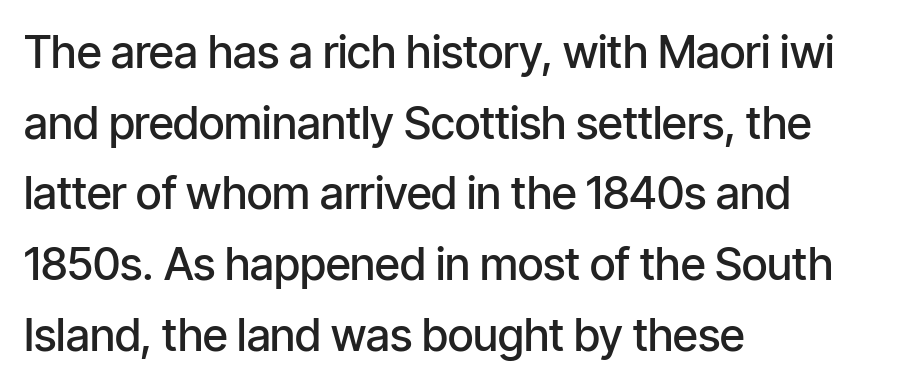
Q: Is the text bold? A: Semi-bold.
Q: Is the text italic (slanted)? A: No, it is upright.
Q: Is the typeface a serif or a sans-serif typeface? A: Sans-serif.
Q: Is the text underlined? A: No.
Q: How is the paragraph aligned? A: Left-aligned.
Q: Is the spacing between letters normal or unusually wide? A: Normal.
Q: Is the spacing between lines tight, normal or loose? A: Normal.
Q: Width (condensed, normal, or wide)? A: Condensed.
Q: Stroke contrast? A: Low.
Q: x-height? A: Medium.
Q: Monospaced? A: No.
